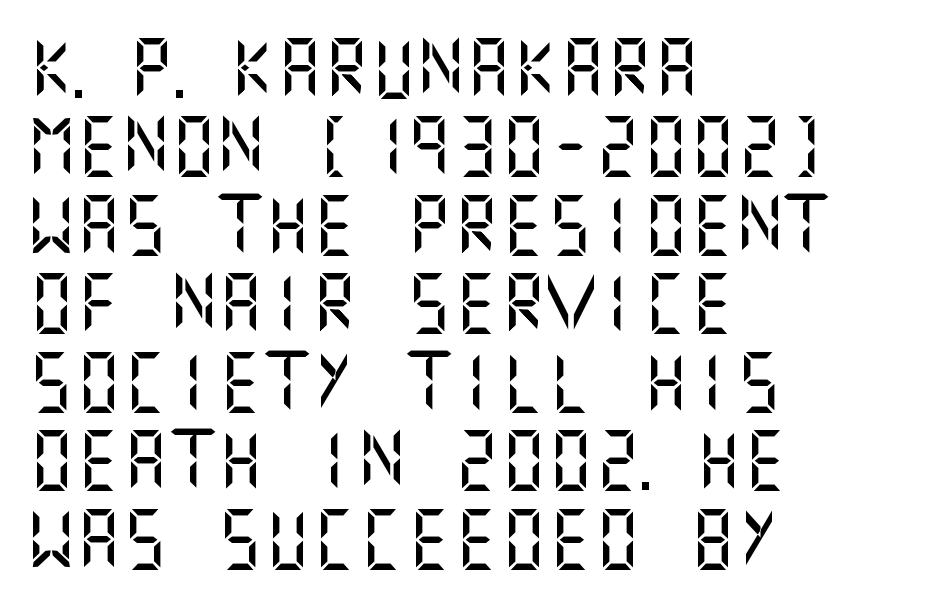
Q: Is the text italic (slanted)? A: No, it is upright.
Q: Is the typeface a serif or a sans-serif typeface? A: Sans-serif.
Q: Is the text underlined? A: No.
Q: How is the paragraph aligned? A: Left-aligned.
Q: Is the spacing between letters normal or unusually wide? A: Normal.
Q: Is the spacing between lines tight, normal or loose? A: Normal.
Q: Width (condensed, normal, or wide)? A: Normal.
Q: Stroke contrast? A: Medium.
Q: x-height? A: Large.
